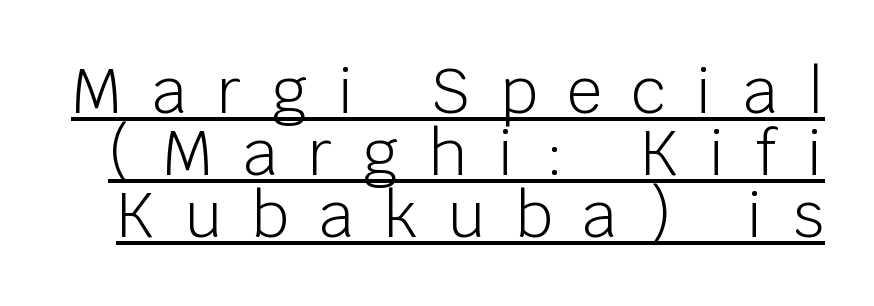
{"serif": "no", "italic": "no", "bold": "no", "weight": "light", "width": "normal", "stroke_contrast": "low", "x_height": "large", "monospaced": "no", "underline": "yes", "line_spacing": "tight", "line_spacing_ratio": 1.0, "letter_spacing": "wide", "letter_spacing_em": 0.48, "glyph_px": 62}
